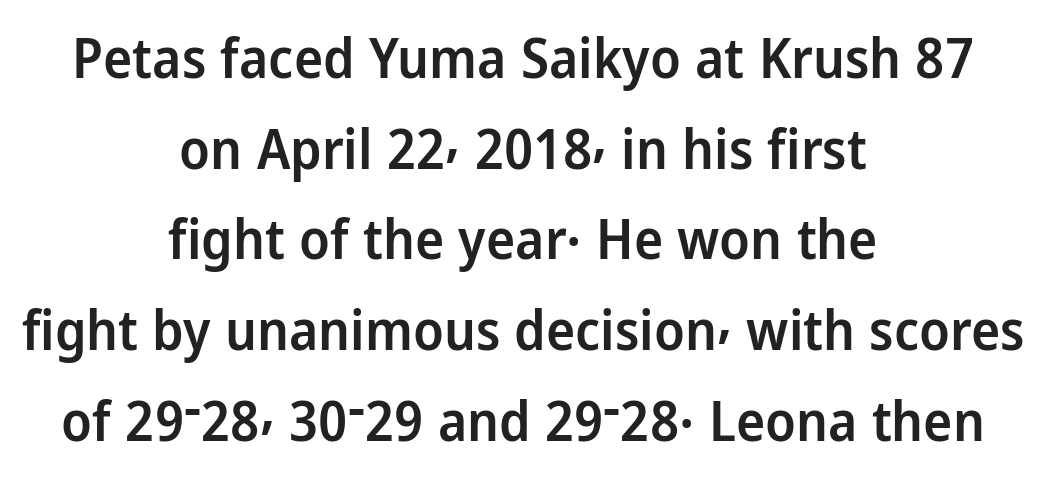
The image shows 55 px semibold sans-serif type, upright; set centered, normal line spacing (1.65x), normal letter spacing, not underlined; low stroke contrast and a medium x-height.
